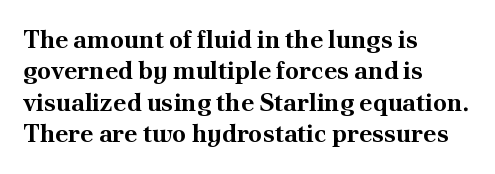
Horizontal alignment here is leftward, the default for most running prose. These lines were composed using upright roman letters. Quick note: underline off. Words appear dense and cohesive because spacing is normal. Honestly, the row spacing looks completely unremarkable. Heft: maximum for text — a bold.
